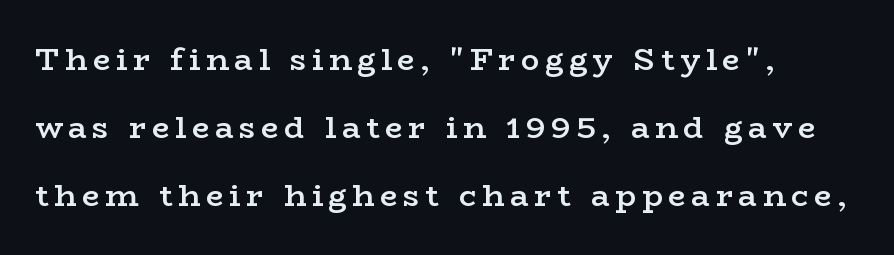
The image shows 31 px semibold, wide serif type, upright; set left-aligned, loose line spacing (2.19x), not underlined; low stroke contrast and a medium x-height.
